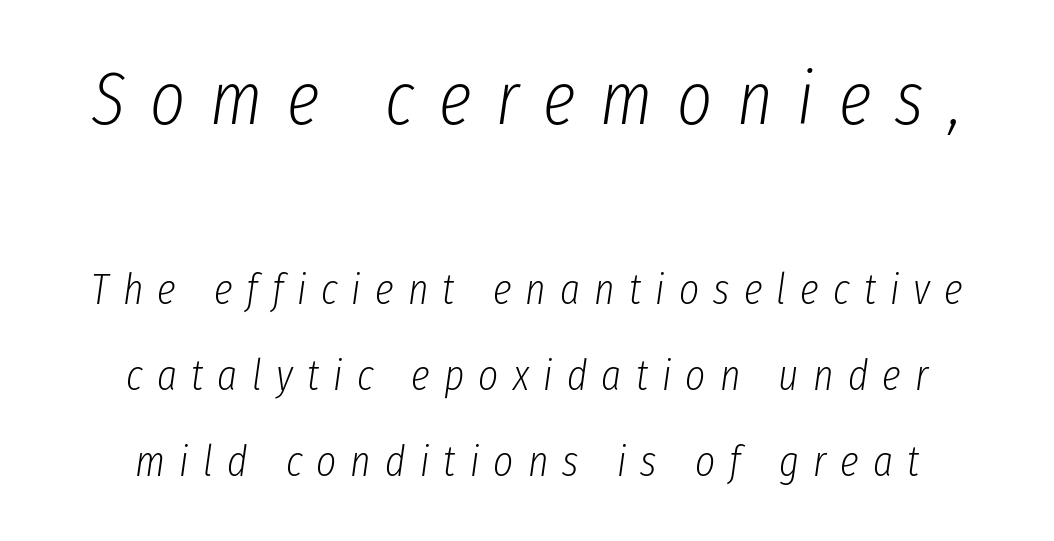
The first block has been scaled up relative to the second. Vertical stems look standard width or narrower in stroke. Proportional: the letters do not fall into vertical columns. Leftover space on each line is divided equally before and after the words. Between one letter and the next there's a generous, obvious gap.
